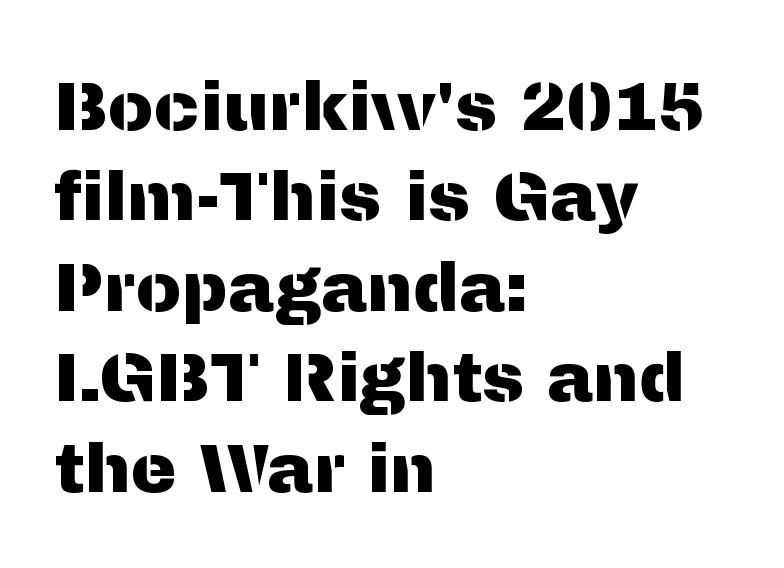
{"serif": "no", "italic": "no", "width": "normal", "stroke_contrast": "medium", "x_height": "medium", "monospaced": "no", "underline": "no", "align": "left", "line_spacing": "normal", "line_spacing_ratio": 1.31, "letter_spacing": "normal", "letter_spacing_em": 0.0, "glyph_px": 69}
